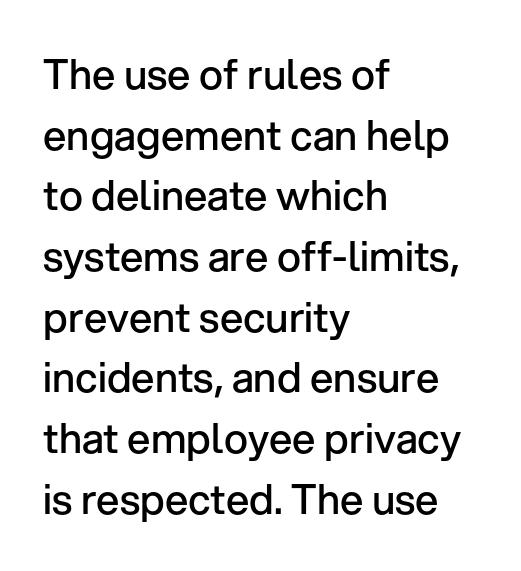
The image shows 41 px semibold sans-serif type, upright; set left-aligned, normal line spacing (1.48x), normal letter spacing, not underlined; low stroke contrast and a medium x-height.
